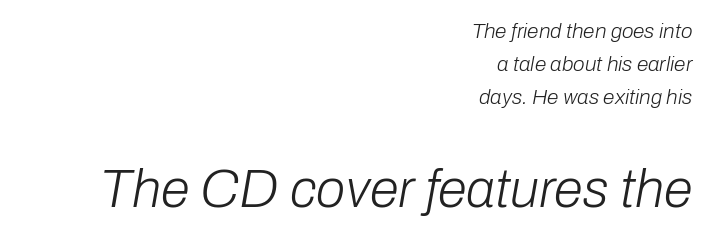
{"italic": "yes", "lean": "right", "slant_degrees": 10, "bold": "no", "weight": "light", "width": "normal", "stroke_contrast": "low", "x_height": "medium", "monospaced": "no", "underline": "no", "align": "right", "line_spacing": "normal", "line_spacing_ratio": 1.57, "letter_spacing": "normal", "letter_spacing_em": 0.0, "larger_block": "second", "size_ratio": 2.52, "glyph_px": 53}
